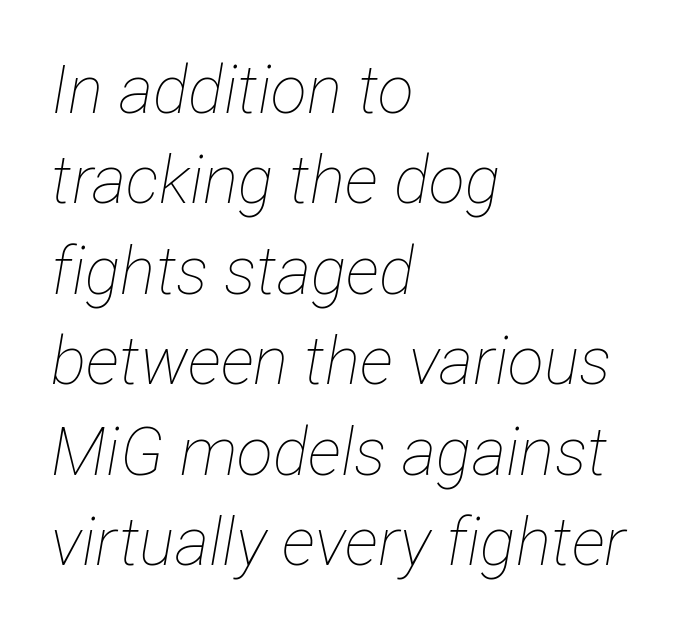
The image shows 66 px thin, condensed type, italic (leaning right); set left-aligned, normal line spacing (1.37x), normal letter spacing, not underlined; low stroke contrast and a medium x-height.
